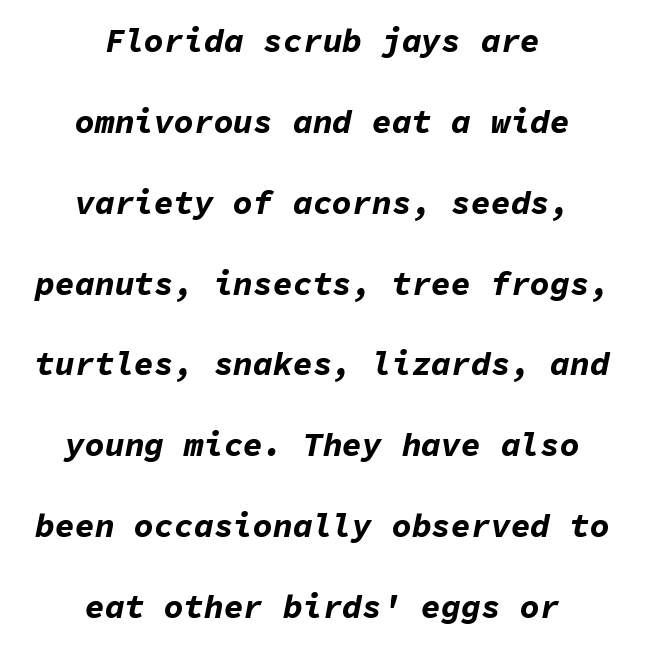
{"italic": "yes", "lean": "right", "slant_degrees": 11, "bold": "yes", "weight": "bold", "width": "normal", "stroke_contrast": "low", "x_height": "medium", "monospaced": "yes", "underline": "no", "align": "center", "line_spacing": "loose", "line_spacing_ratio": 2.45, "letter_spacing": "normal", "letter_spacing_em": 0.0, "glyph_px": 33}
